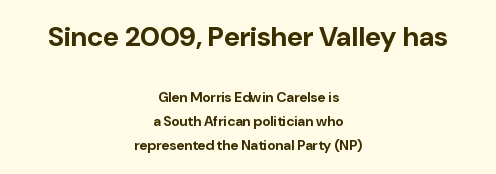
The image shows 28 px bold sans-serif type, upright; set centered, line spacing 1.71x, normal letter spacing, not underlined; the first (top) block is 2.0x larger; low stroke contrast and a medium x-height.
